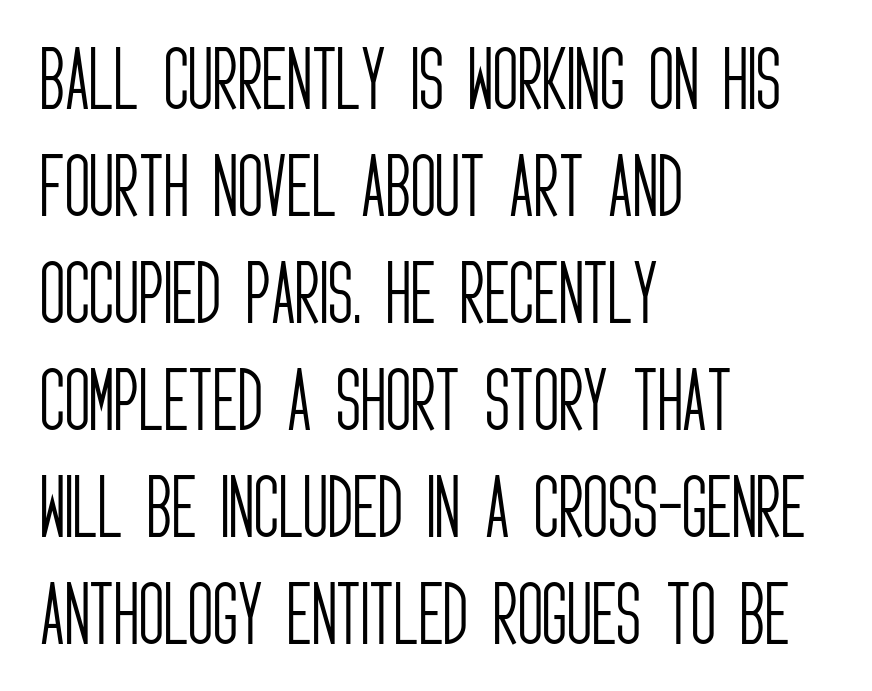
The image shows 69 px light, condensed sans-serif type, upright; set left-aligned, normal line spacing (1.55x), normal letter spacing, not underlined; low stroke contrast and a large x-height.
